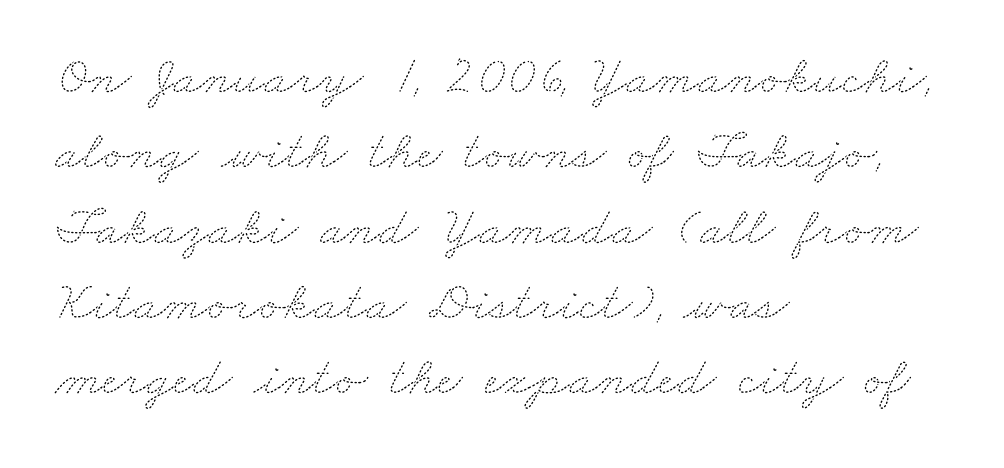
{"bold": "no", "weight": "thin", "width": "wide", "stroke_contrast": "medium", "x_height": "small", "monospaced": "no", "underline": "no", "align": "left", "line_spacing": "normal", "line_spacing_ratio": 1.37, "letter_spacing": "normal", "letter_spacing_em": 0.0, "glyph_px": 55}
